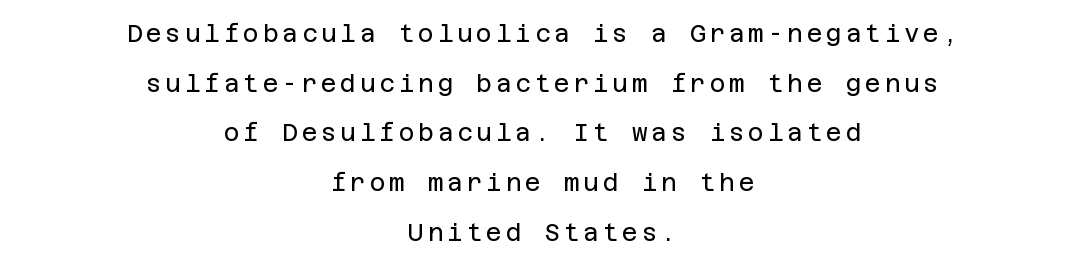
The image shows 24 px text type, upright; set centered, loose line spacing (2.07x), not underlined.
